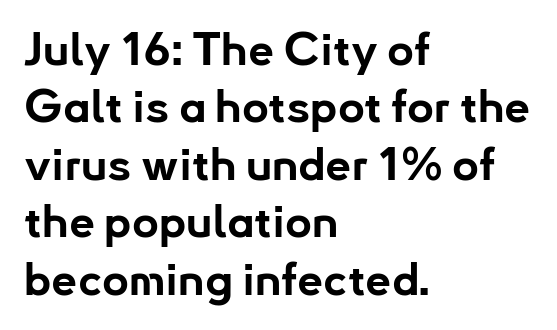
The image shows 46 px bold sans-serif type, upright; set left-aligned, normal line spacing (1.25x), normal letter spacing, not underlined; low stroke contrast and a small x-height.
